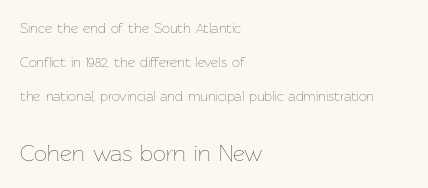
The image shows 23 px text type, upright; set left-aligned, loose line spacing (2.42x), normal letter spacing, not underlined; the second (bottom) block is 1.64x larger.
